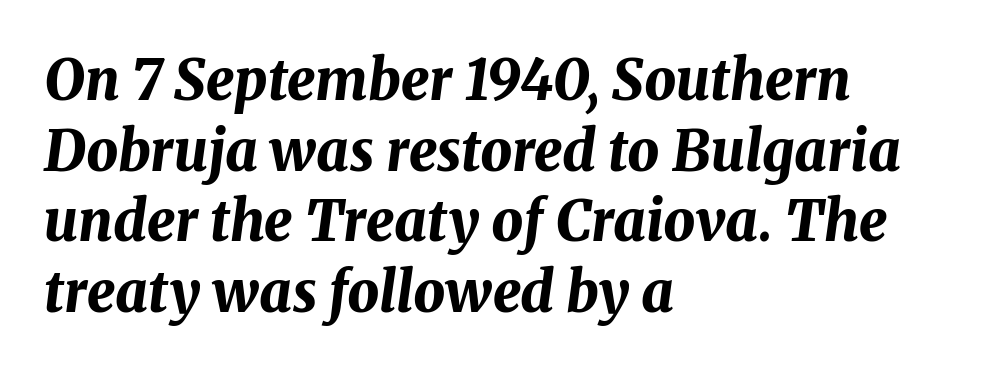
Q: Is the text bold? A: Yes.
Q: Is the text italic (slanted)? A: Yes, it leans right by about 8 degrees.
Q: Is the text underlined? A: No.
Q: How is the paragraph aligned? A: Left-aligned.
Q: Is the spacing between letters normal or unusually wide? A: Normal.
Q: Is the spacing between lines tight, normal or loose? A: Normal.
Q: Width (condensed, normal, or wide)? A: Normal.
Q: Stroke contrast? A: Medium.
Q: x-height? A: Medium.
Q: Monospaced? A: No.
